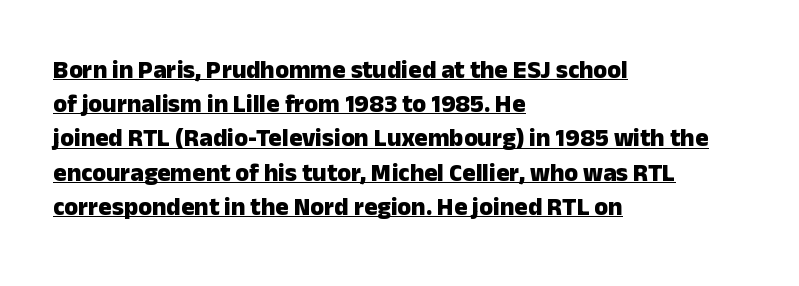
{"italic": "no", "bold": "yes", "underline": "yes", "align": "left", "line_spacing": "normal", "line_spacing_ratio": 1.37, "letter_spacing": "normal", "letter_spacing_em": 0.0, "glyph_px": 25}
